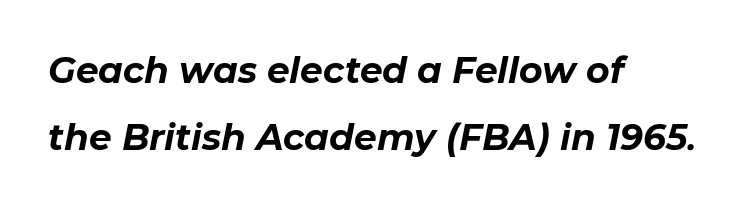
The face used here has a pronounced slope to its letters. The face used here is proportionally spaced, like ordinary book or web type. The glyphs are unaccompanied by any horizontal stroke below them. How heavy is the stroke? Heavy — this is a bold. Nobody touched the tracking dial on this one.
